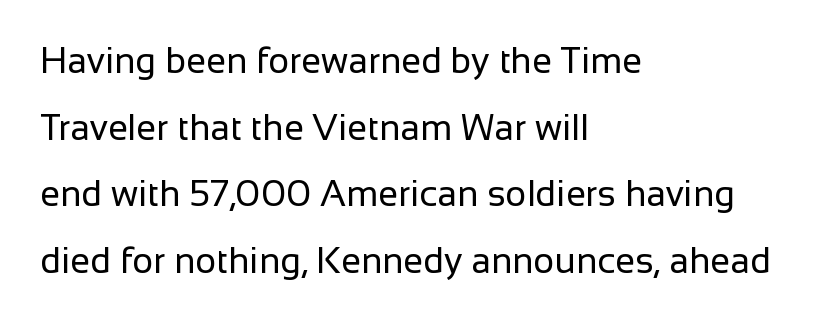
Posture: vertical. The gaps between neighbouring characters are ordinary and unremarkable. The weight would be labelled regular, book, light, or lighter still. A sans-serif font was chosen for this passage. Only glyphs here, with clear space below each row. Here the designer chose a conventional face with non-uniform glyph widths.
